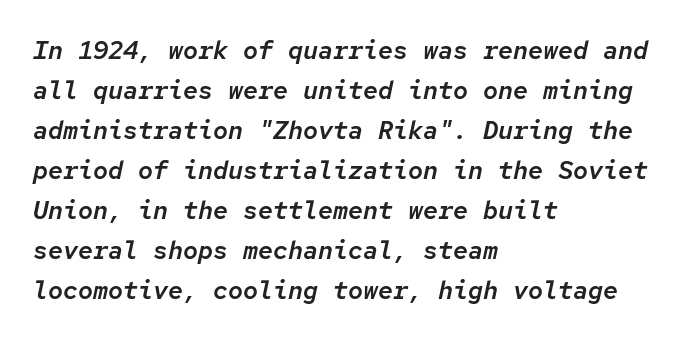
{"italic": "yes", "lean": "right", "slant_degrees": 12, "underline": "no", "align": "left", "line_spacing": "normal", "line_spacing_ratio": 1.6, "letter_spacing": "normal", "letter_spacing_em": 0.0, "glyph_px": 25}
